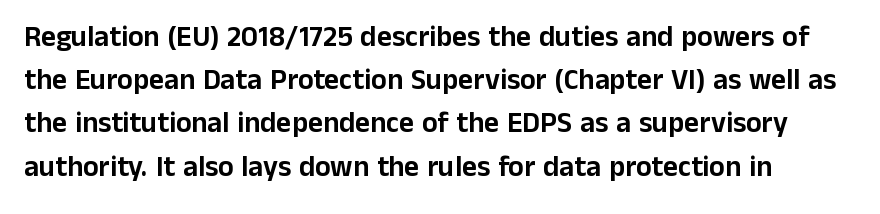
The image shows 29 px sans-serif type, upright; set left-aligned, normal line spacing (1.49x), normal letter spacing, not underlined; low stroke contrast and a medium x-height.
